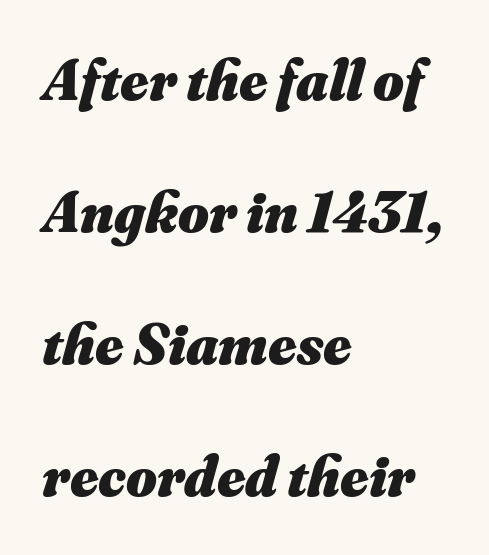
Q: Is the text bold? A: Yes.
Q: Is the text italic (slanted)? A: Yes, it leans right by about 16 degrees.
Q: Is the text underlined? A: No.
Q: How is the paragraph aligned? A: Left-aligned.
Q: Is the spacing between letters normal or unusually wide? A: Normal.
Q: Is the spacing between lines tight, normal or loose? A: Loose.
Q: Width (condensed, normal, or wide)? A: Normal.
Q: Stroke contrast? A: Medium.
Q: x-height? A: Small.
Q: Monospaced? A: No.
